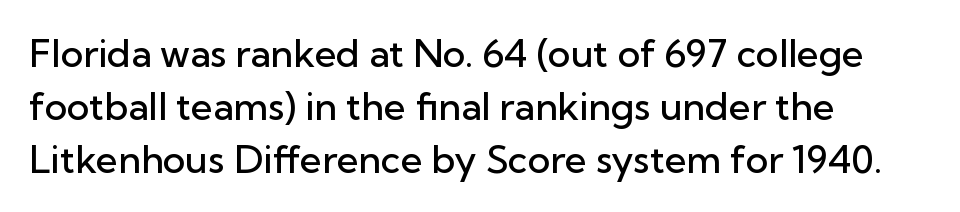
Q: Is the text bold? A: Semi-bold.
Q: Is the text italic (slanted)? A: No, it is upright.
Q: Is the typeface a serif or a sans-serif typeface? A: Sans-serif.
Q: Is the text underlined? A: No.
Q: How is the paragraph aligned? A: Left-aligned.
Q: Is the spacing between letters normal or unusually wide? A: Normal.
Q: Is the spacing between lines tight, normal or loose? A: Normal.
Q: Width (condensed, normal, or wide)? A: Normal.
Q: Stroke contrast? A: Low.
Q: x-height? A: Medium.
Q: Monospaced? A: No.
